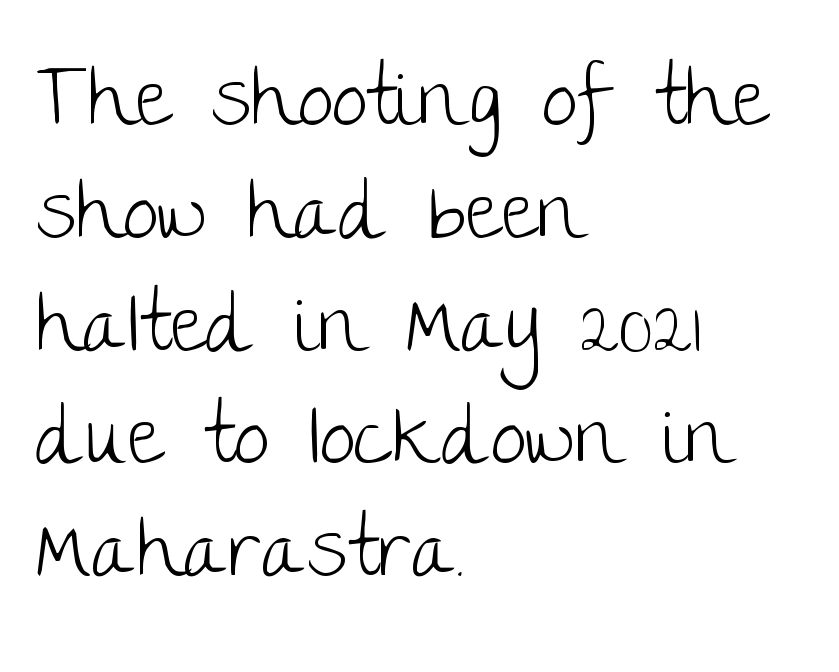
Q: Is the text bold? A: No.
Q: Is the text italic (slanted)? A: No, it is upright.
Q: Is the typeface a serif or a sans-serif typeface? A: Sans-serif.
Q: Is the text underlined? A: No.
Q: How is the paragraph aligned? A: Left-aligned.
Q: Is the spacing between letters normal or unusually wide? A: Normal.
Q: Is the spacing between lines tight, normal or loose? A: Normal.
Q: Width (condensed, normal, or wide)? A: Normal.
Q: Stroke contrast? A: Low.
Q: x-height? A: Large.
Q: Monospaced? A: No.
